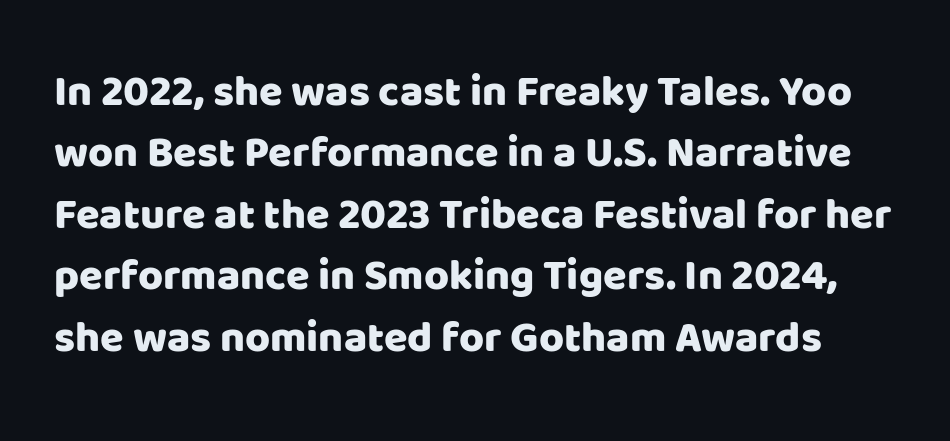
The image shows 43 px sans-serif type, upright; set normal line spacing (1.43x), normal letter spacing, not underlined; low stroke contrast and a large x-height.
